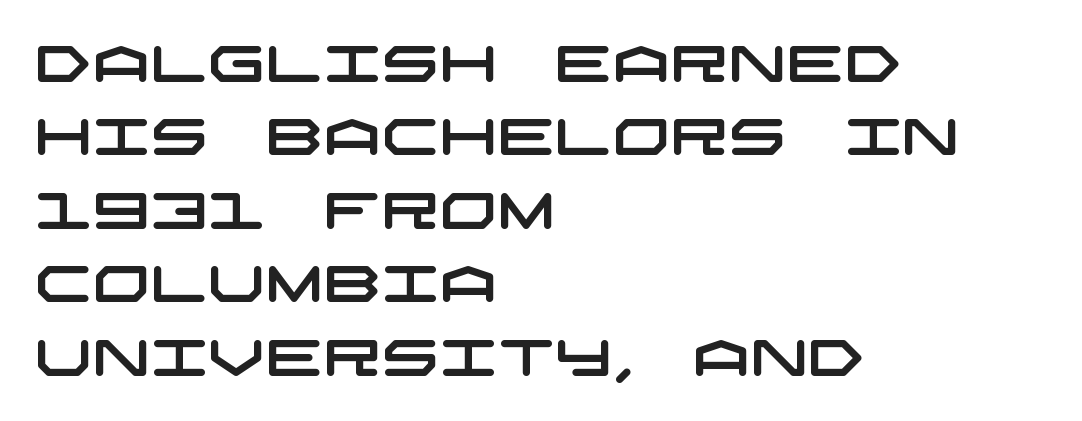
The type is set solid horizontally, with unmodified tracking. To sum up the face: it is a sans, with no serifs. The block of text has a typical density, with ordinary space between rows. This rendering features lettering with no underline.
